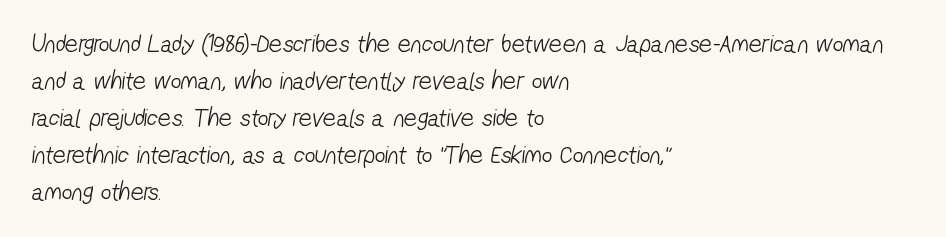
The image shows 26 px text type; set left-aligned, normal line spacing (1.42x), normal letter spacing, not underlined.
